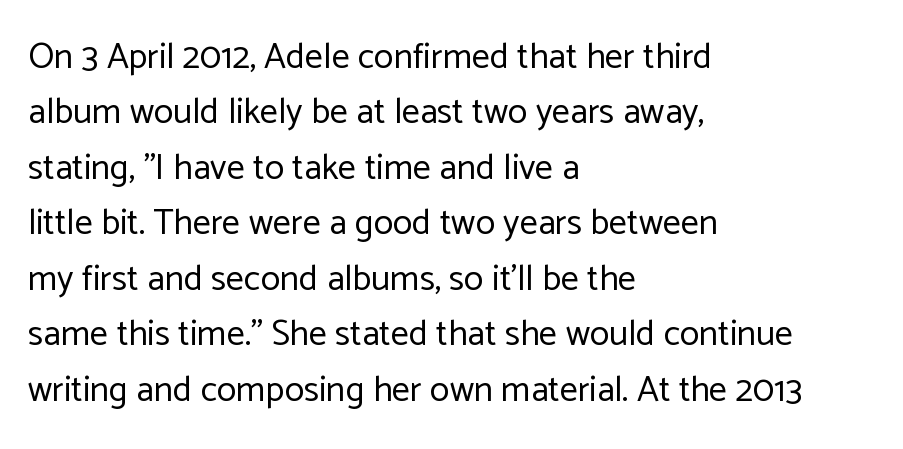
{"serif": "no", "italic": "no", "bold": "no", "weight": "regular", "width": "normal", "stroke_contrast": "low", "x_height": "medium", "monospaced": "no", "underline": "no", "align": "left", "line_spacing": "normal", "line_spacing_ratio": 1.54, "letter_spacing": "normal", "letter_spacing_em": 0.0, "glyph_px": 36}
